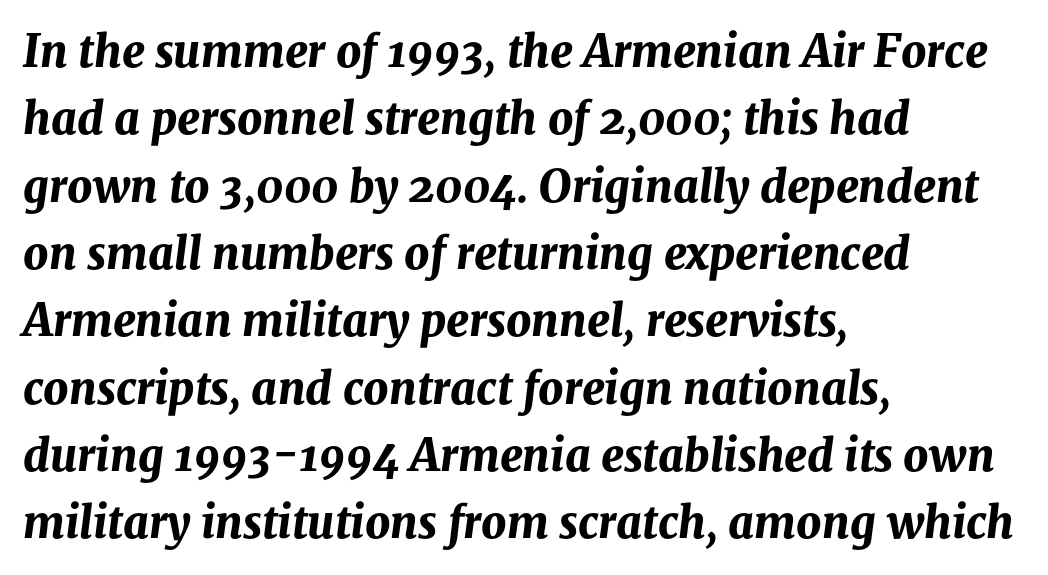
Q: Is the text bold? A: Yes.
Q: Is the text italic (slanted)? A: Yes, it leans right by about 8 degrees.
Q: Is the text underlined? A: No.
Q: How is the paragraph aligned? A: Left-aligned.
Q: Is the spacing between letters normal or unusually wide? A: Normal.
Q: Is the spacing between lines tight, normal or loose? A: Normal.
Q: Width (condensed, normal, or wide)? A: Normal.
Q: Stroke contrast? A: Medium.
Q: x-height? A: Medium.
Q: Monospaced? A: No.
